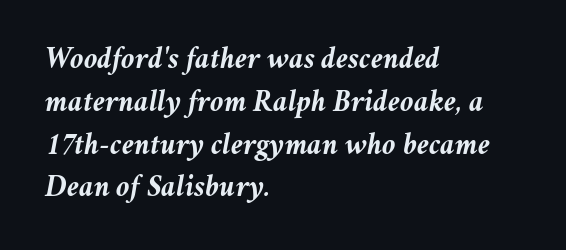
{"italic": "yes", "lean": "right", "slant_degrees": 11, "bold": "yes", "weight": "semibold", "width": "normal", "stroke_contrast": "medium", "x_height": "medium", "monospaced": "no", "underline": "no", "align": "left", "line_spacing": "normal", "line_spacing_ratio": 1.38, "letter_spacing": "normal", "letter_spacing_em": 0.0, "glyph_px": 31}
